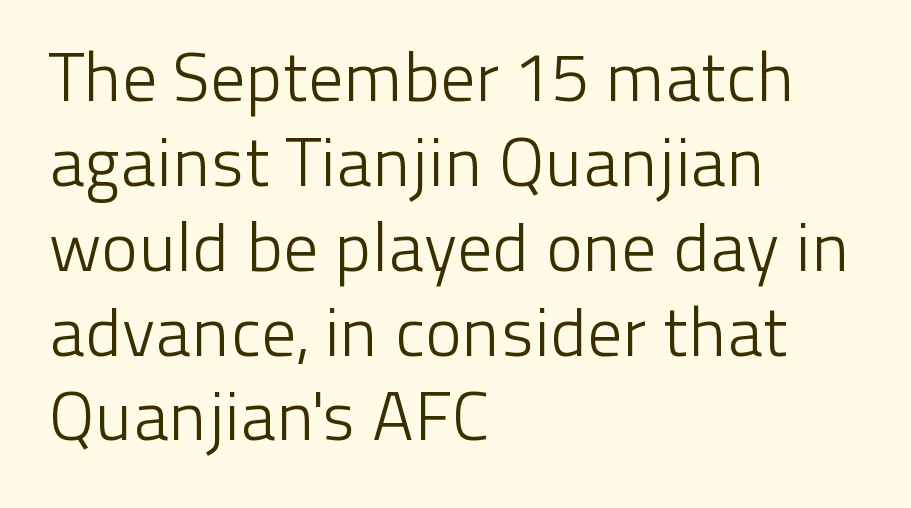
The image shows 69 px light sans-serif type, upright; set left-aligned, line spacing 1.23x, normal letter spacing, not underlined; low stroke contrast and a medium x-height.
